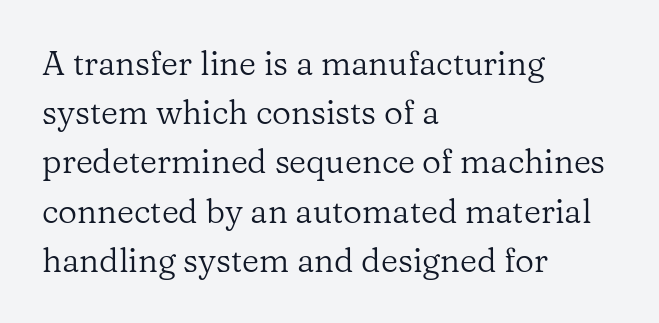
The image shows 33 px regular-weight serif type, upright; set left-aligned, normal line spacing (1.49x), normal letter spacing, not underlined; low stroke contrast and a medium x-height.
